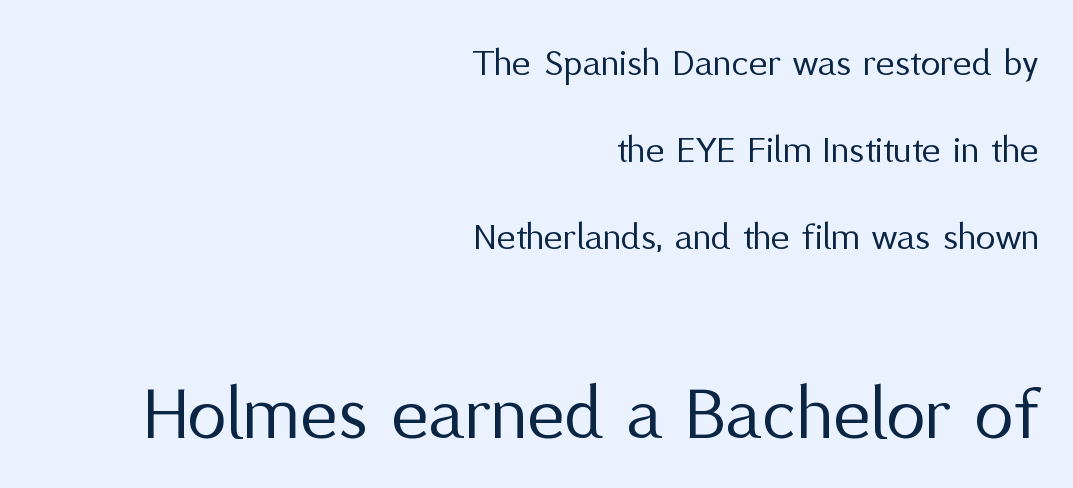
{"serif": "no", "italic": "no", "bold": "no", "weight": "regular", "width": "normal", "stroke_contrast": "medium", "x_height": "medium", "monospaced": "no", "underline": "no", "align": "right", "line_spacing": "loose", "line_spacing_ratio": 2.17, "letter_spacing": "normal", "letter_spacing_em": 0.0, "larger_block": "second", "size_ratio": 1.98, "glyph_px": 79}
